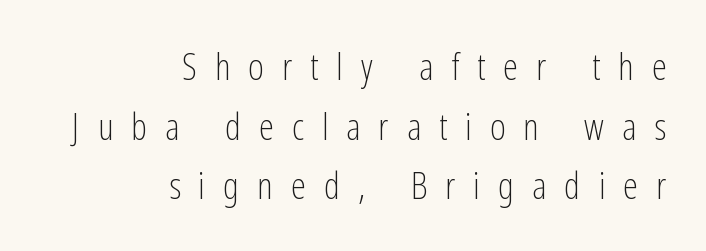
{"serif": "no", "italic": "no", "bold": "no", "weight": "light", "width": "condensed", "stroke_contrast": "low", "x_height": "medium", "monospaced": "no", "underline": "no", "align": "right", "line_spacing": "normal", "line_spacing_ratio": 1.61, "letter_spacing": "wide", "letter_spacing_em": 0.49, "glyph_px": 37}
